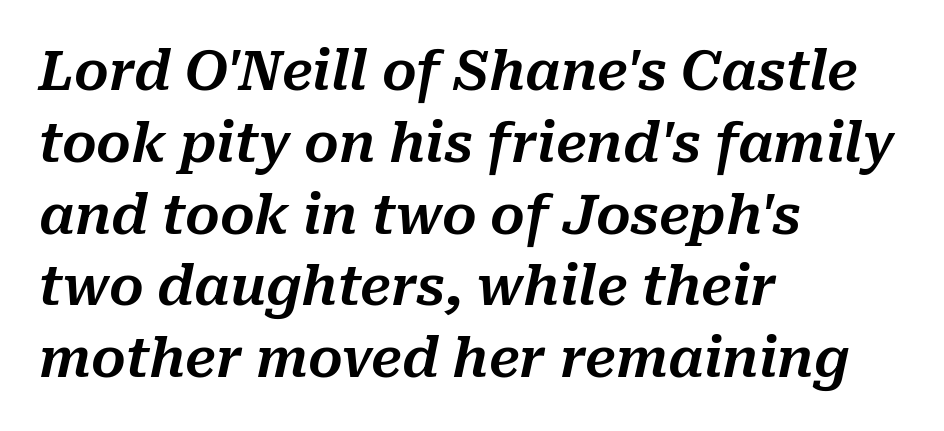
Honestly, the letter spacing is just normal — you wouldn't notice it. You could not count columns in this text — the font is proportionally spaced. The foot of each line stays bare and open. The text block is weighted toward the left margin, trailing off unevenly rightward.
